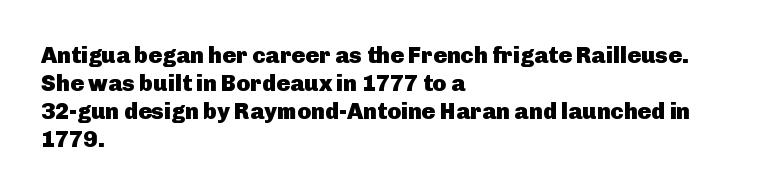
The image shows 23 px bold type, upright; set left-aligned, line spacing 1.22x, normal letter spacing, not underlined.
